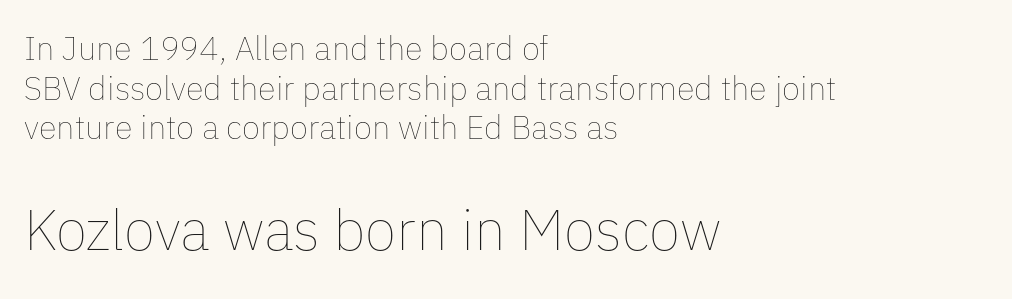
The image shows 57 px thin type, upright; set left-aligned, line spacing 1.2x, normal letter spacing, not underlined; the second (bottom) block is 1.73x larger; low stroke contrast and a medium x-height.
